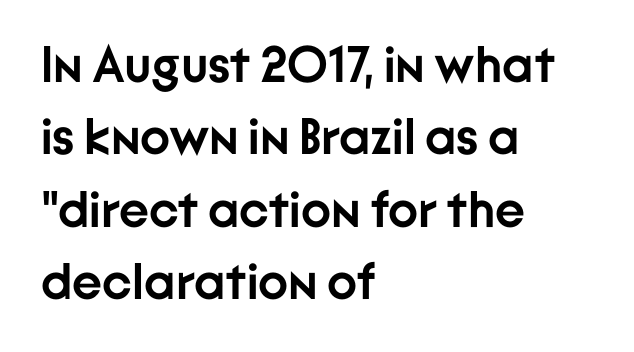
Q: Is the text bold? A: Yes.
Q: Is the text italic (slanted)? A: No, it is upright.
Q: Is the typeface a serif or a sans-serif typeface? A: Sans-serif.
Q: Is the text underlined? A: No.
Q: How is the paragraph aligned? A: Left-aligned.
Q: Is the spacing between letters normal or unusually wide? A: Normal.
Q: Is the spacing between lines tight, normal or loose? A: Normal.
Q: Width (condensed, normal, or wide)? A: Normal.
Q: Stroke contrast? A: Low.
Q: x-height? A: Medium.
Q: Monospaced? A: No.
